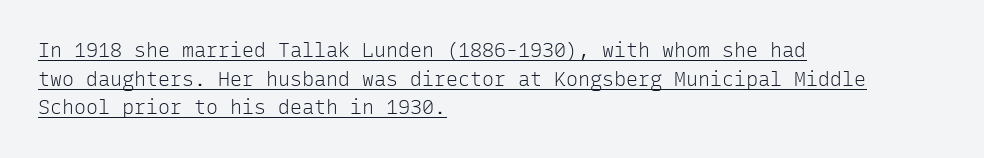
Q: Is the text bold? A: No.
Q: Is the text italic (slanted)? A: No, it is upright.
Q: Is the text underlined? A: Yes.
Q: How is the paragraph aligned? A: Left-aligned.
Q: Is the spacing between letters normal or unusually wide? A: Normal.
Q: Is the spacing between lines tight, normal or loose? A: Normal.
